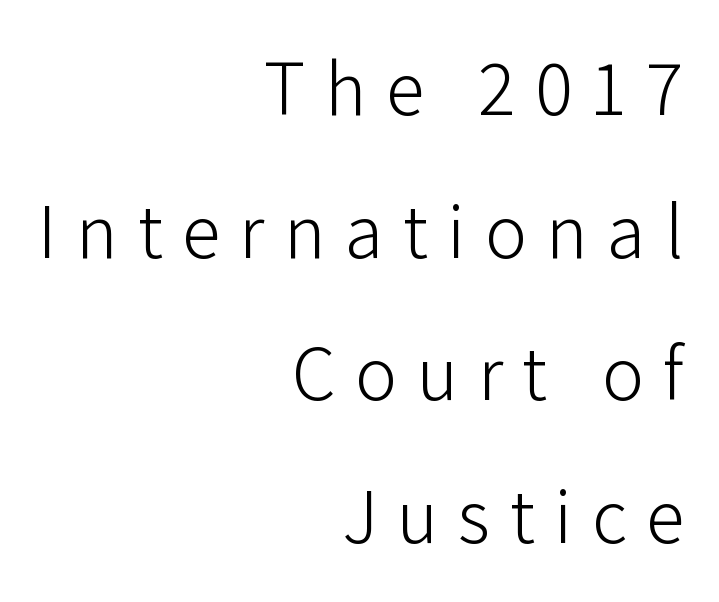
A quiet, ordinary-to-light weight characterises the typeface. Words float on clear page, feet unadorned. Observe the wide spacing: letters keep a clear distance from each other. The paragraph has a hard right edge and a soft left edge. Proportional: the letters do not fall into vertical columns.
